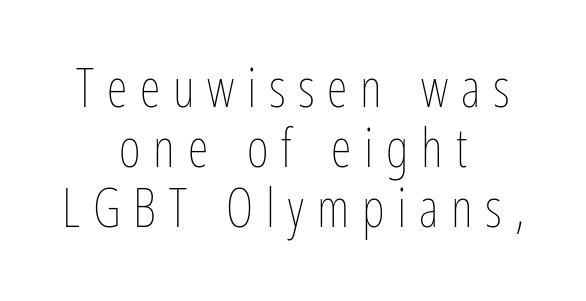
{"italic": "no", "bold": "no", "weight": "thin", "width": "condensed", "stroke_contrast": "low", "x_height": "medium", "monospaced": "no", "underline": "no", "align": "center", "line_spacing": "tight", "line_spacing_ratio": 1.13, "letter_spacing": "wide", "letter_spacing_em": 0.24, "glyph_px": 53}
